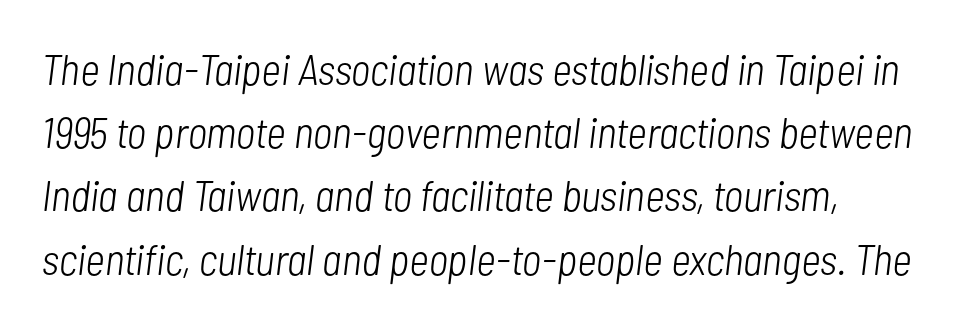
Yep, that's italic — everything's leaning. Think of a printed novel: that variable character pitch is what you see here. Is this a heavy cut? Hardly; it is regular or lighter. Check the space under the baseline: it is left empty. This sample uses plain, unmodified letter spacing.
